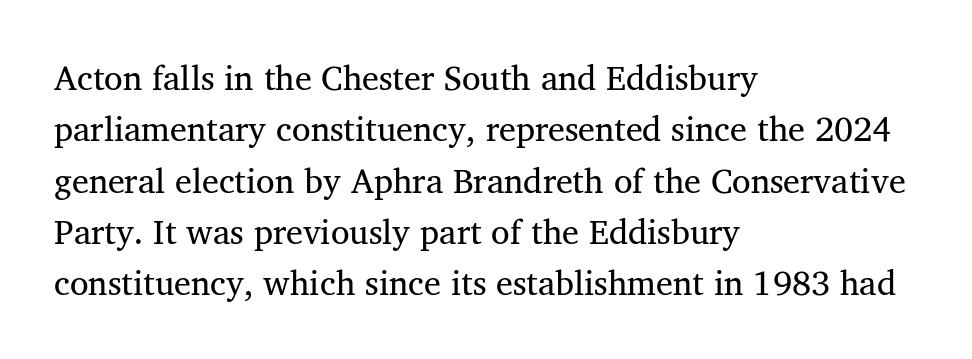
The image shows 34 px regular-weight serif type, upright; set left-aligned, normal line spacing (1.51x), normal letter spacing, not underlined; medium stroke contrast and a medium x-height.
